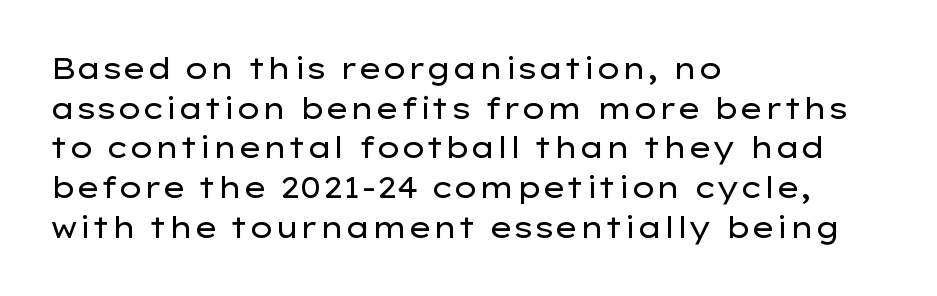
The image shows 29 px regular-weight, wide sans-serif type, upright; set left-aligned, normal line spacing (1.37x), normal letter spacing, not underlined; low stroke contrast and a medium x-height.
